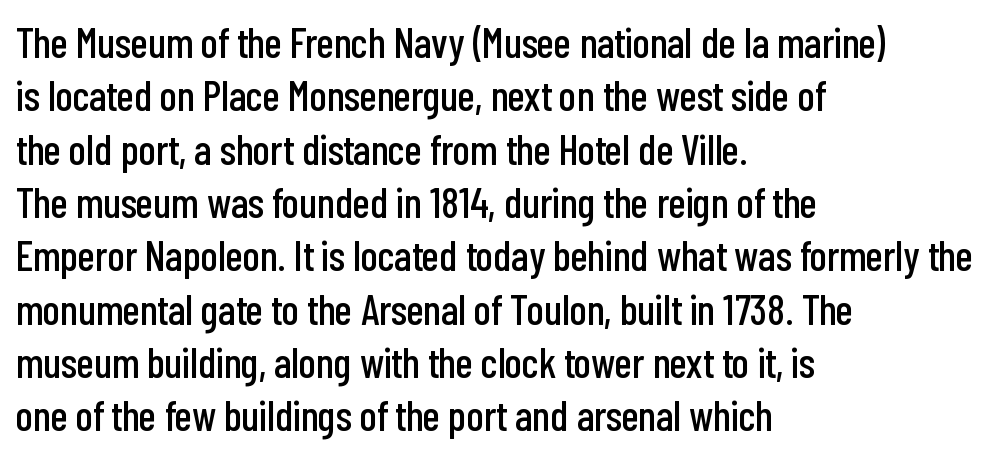
The image shows 42 px condensed sans-serif type, upright; set left-aligned, normal line spacing (1.27x), normal letter spacing, not underlined; low stroke contrast and a medium x-height.
